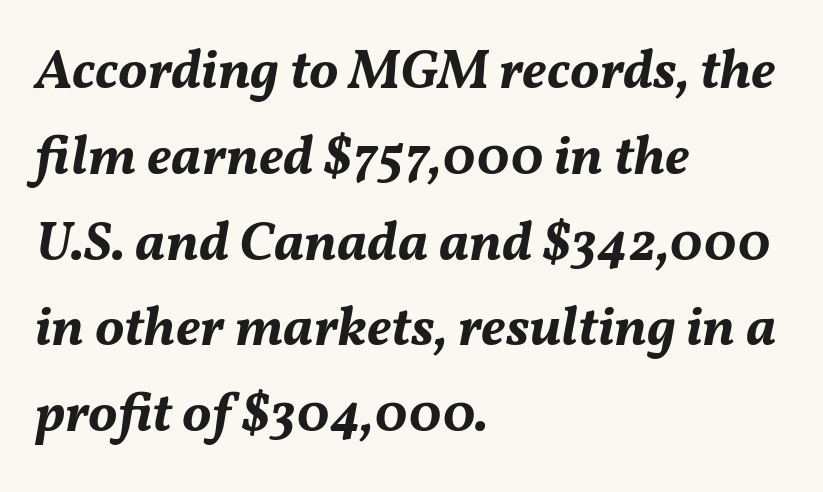
The image shows 55 px bold type, italic (leaning right); set left-aligned, normal line spacing (1.56x), normal letter spacing, not underlined; medium stroke contrast and a medium x-height.
